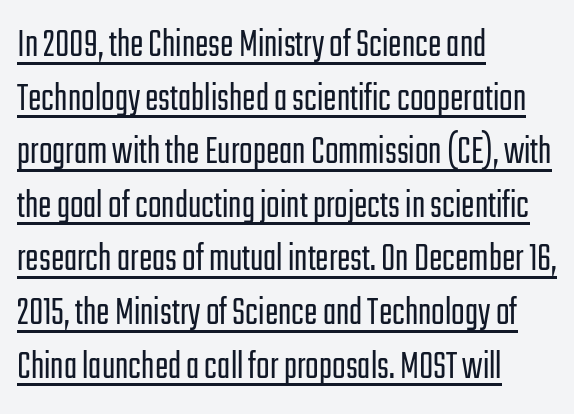
{"serif": "no", "italic": "no", "bold": "no", "weight": "light", "width": "condensed", "stroke_contrast": "low", "x_height": "medium", "monospaced": "no", "underline": "yes", "align": "left", "line_spacing": "normal", "line_spacing_ratio": 1.34, "letter_spacing": "normal", "letter_spacing_em": 0.0, "glyph_px": 40}
